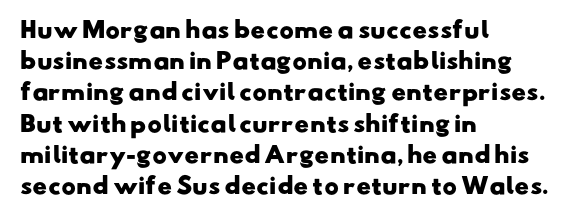
{"bold": "yes", "underline": "no", "align": "left", "line_spacing": "normal", "line_spacing_ratio": 1.42, "letter_spacing": "normal", "letter_spacing_em": 0.0, "glyph_px": 22}
